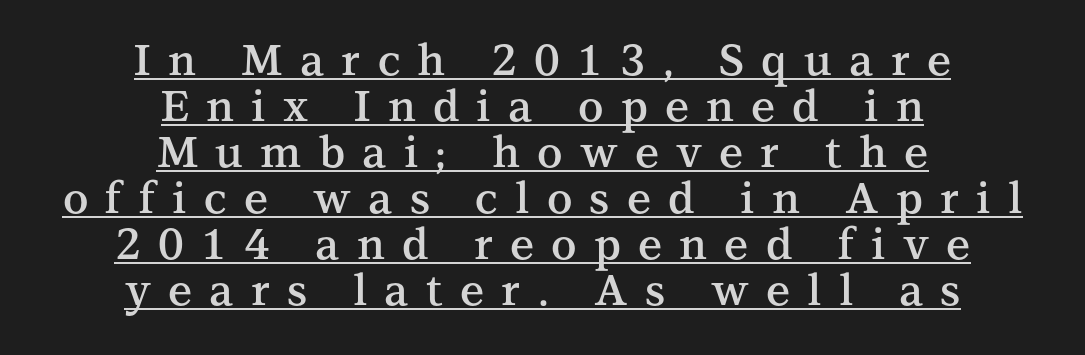
{"serif": "yes", "italic": "no", "bold": "semi", "weight": "semibold", "width": "normal", "stroke_contrast": "medium", "x_height": "medium", "monospaced": "no", "underline": "yes", "align": "center", "line_spacing": "tight", "line_spacing_ratio": 1.07, "letter_spacing": "wide", "letter_spacing_em": 0.4, "glyph_px": 43}
